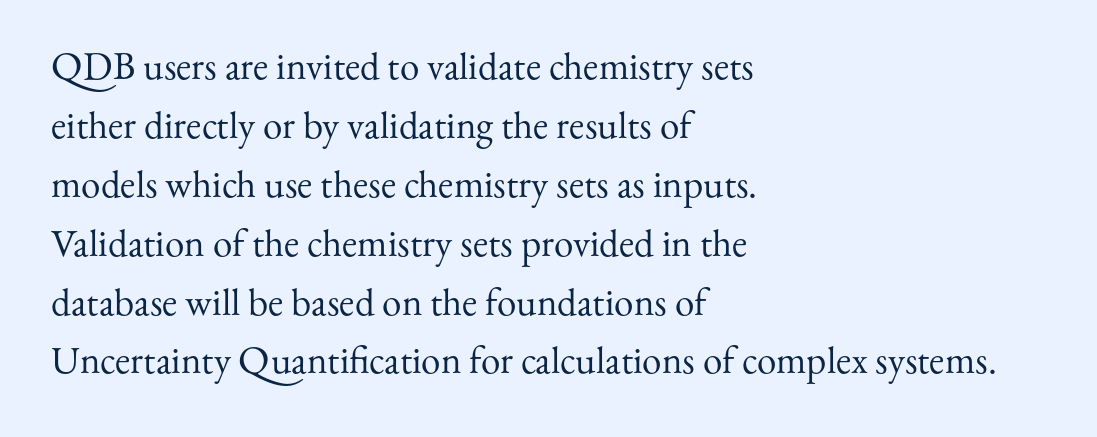
{"serif": "yes", "italic": "no", "bold": "no", "weight": "regular", "width": "normal", "stroke_contrast": "medium", "x_height": "small", "monospaced": "no", "underline": "no", "align": "left", "line_spacing": "normal", "line_spacing_ratio": 1.51, "letter_spacing": "normal", "letter_spacing_em": 0.0, "glyph_px": 39}
